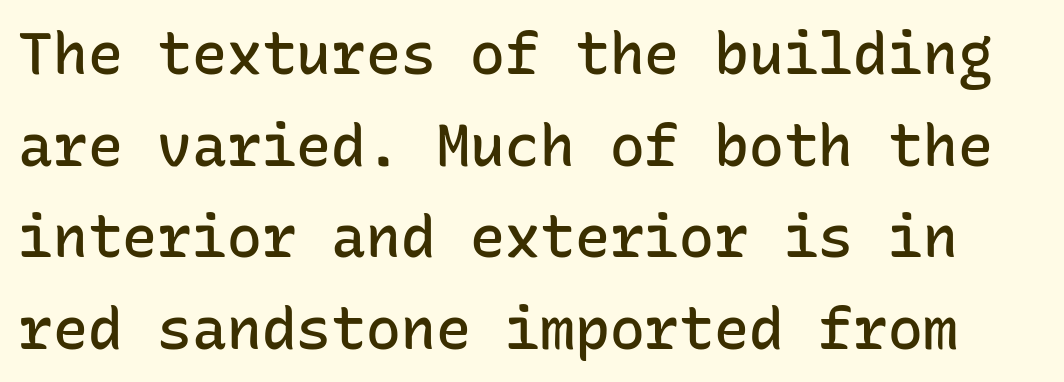
The image shows 58 px semibold sans-serif type, upright, monospaced; set normal line spacing (1.58x), normal letter spacing, not underlined; low stroke contrast and a medium x-height.
